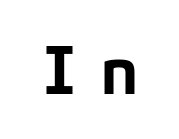
{"serif": "no", "italic": "no", "bold": "yes", "weight": "bold", "width": "normal", "stroke_contrast": "low", "x_height": "medium", "underline": "no", "letter_spacing": "wide", "letter_spacing_em": 0.31, "glyph_px": 65}
